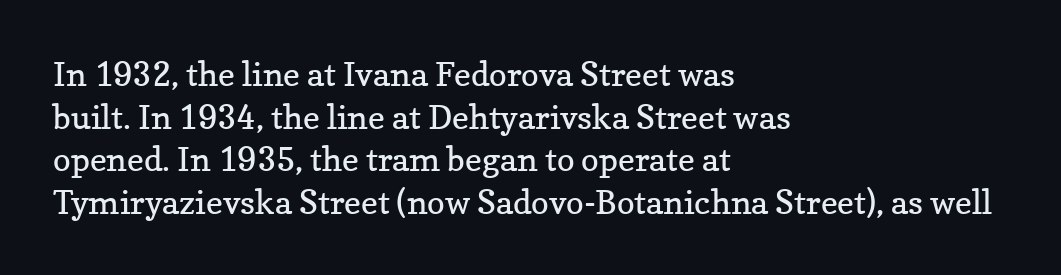
Q: Is the text bold? A: No.
Q: Is the text italic (slanted)? A: No, it is upright.
Q: Is the typeface a serif or a sans-serif typeface? A: Serif.
Q: Is the text underlined? A: No.
Q: How is the paragraph aligned? A: Left-aligned.
Q: Is the spacing between letters normal or unusually wide? A: Normal.
Q: Is the spacing between lines tight, normal or loose? A: Normal.
Q: Width (condensed, normal, or wide)? A: Normal.
Q: Stroke contrast? A: Low.
Q: x-height? A: Medium.
Q: Monospaced? A: No.
